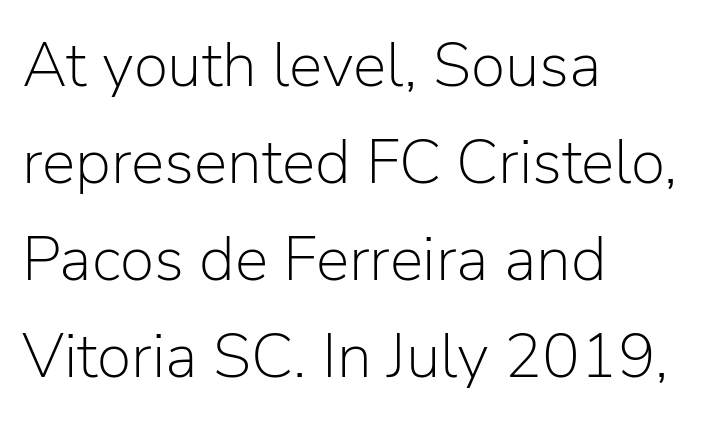
{"serif": "no", "italic": "no", "bold": "no", "weight": "light", "width": "normal", "stroke_contrast": "low", "x_height": "medium", "monospaced": "no", "underline": "no", "align": "left", "line_spacing": "normal", "line_spacing_ratio": 1.54, "letter_spacing": "normal", "letter_spacing_em": 0.0, "glyph_px": 63}
